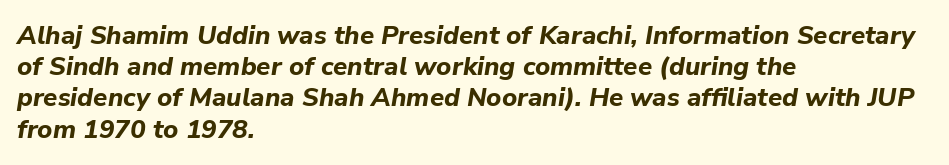
The rendering anchors every line to the left-hand side. Honestly, there is no underline to notice here at all. The lettering tilts uniformly, giving the passage an italic look. The sample has been set heavy, in full bold.
